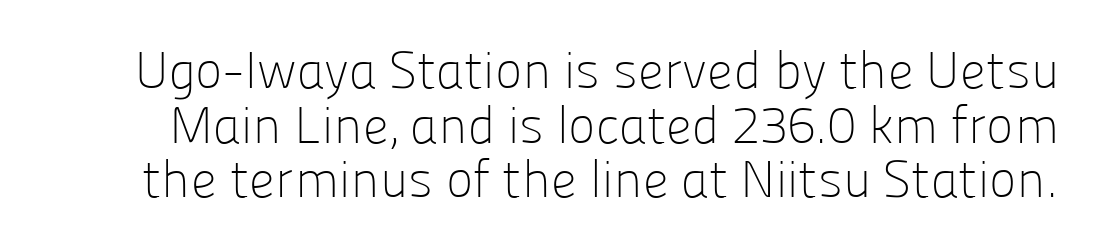
{"serif": "no", "italic": "no", "bold": "no", "weight": "light", "width": "normal", "stroke_contrast": "low", "x_height": "medium", "monospaced": "no", "underline": "no", "line_spacing": "tight", "line_spacing_ratio": 1.05, "letter_spacing": "normal", "letter_spacing_em": 0.0, "glyph_px": 52}
